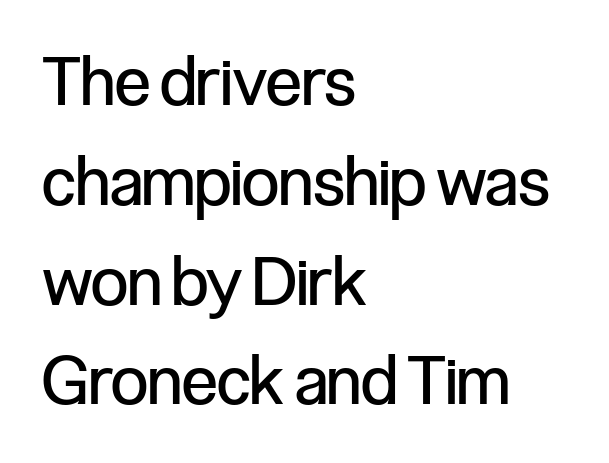
Standard letterfit; no display-style spreading of the glyphs. Regarding leading, the lines here are spaced in the standard way. Decoration check: the copy has no underline. The weight tops out at a normal text grade.
